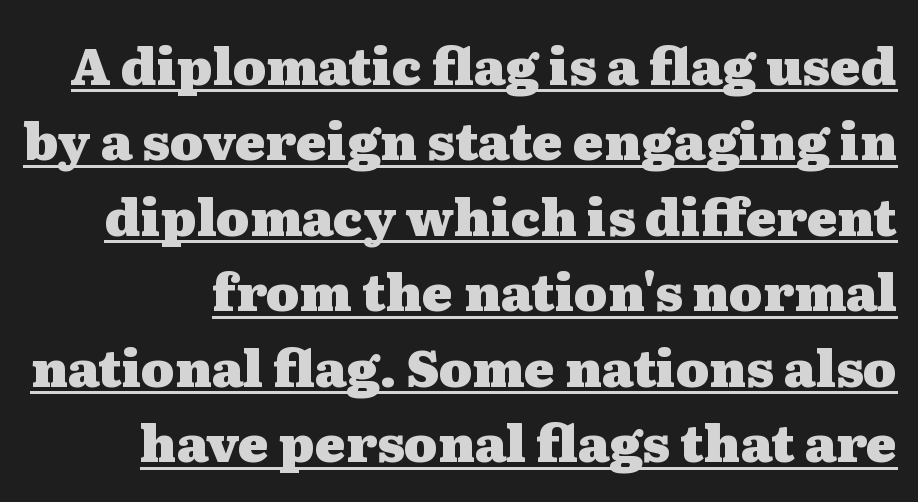
{"serif": "yes", "italic": "no", "bold": "yes", "weight": "heavy", "width": "wide", "stroke_contrast": "medium", "x_height": "medium", "monospaced": "no", "underline": "yes", "line_spacing": "normal", "line_spacing_ratio": 1.48, "letter_spacing": "normal", "letter_spacing_em": 0.0, "glyph_px": 51}
